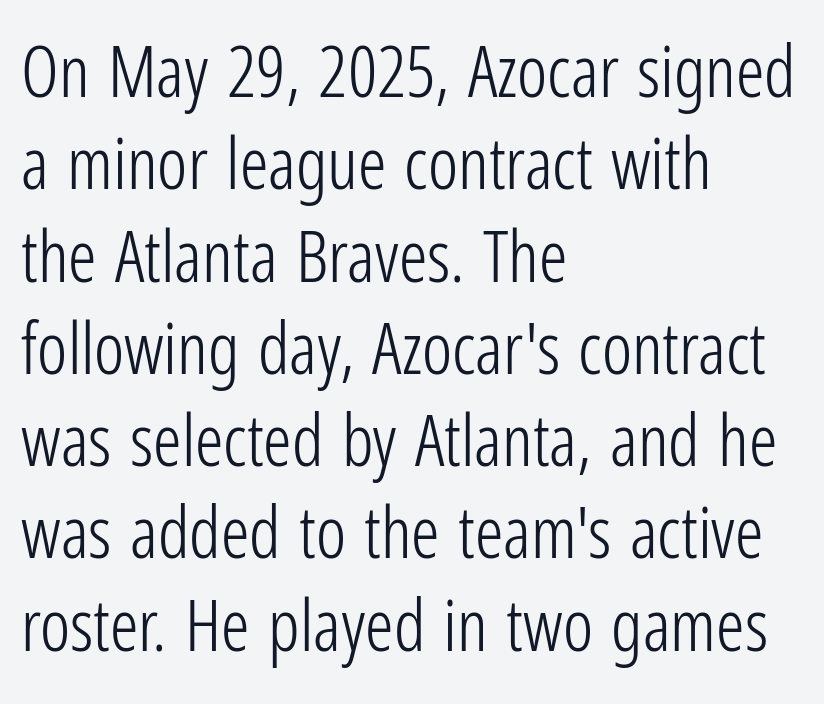
The image shows 71 px light, condensed sans-serif type, upright; set left-aligned, normal line spacing (1.3x), normal letter spacing, not underlined; low stroke contrast and a medium x-height.
